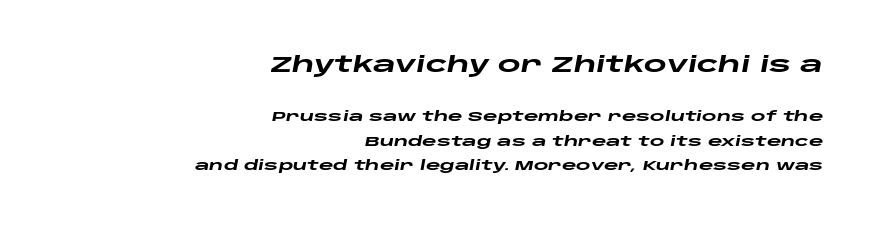
{"italic": "yes", "lean": "right", "slant_degrees": 10, "bold": "yes", "underline": "no", "align": "right", "line_spacing_ratio": 1.72, "letter_spacing": "normal", "letter_spacing_em": 0.0, "larger_block": "first", "size_ratio": 1.57, "glyph_px": 22}
